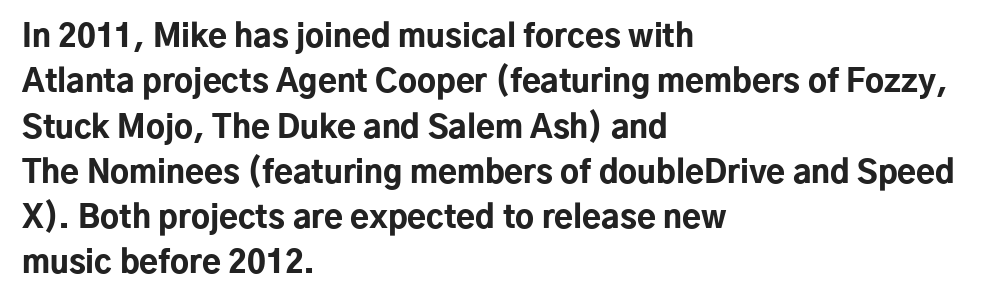
This block has exactly the height ordinary leading produces. In terms of letterspacing, this is plain default setting. You can tell from the bare stems that sans-serif type was used. Quick note: not italic, upright. Each row of text sits above clean, open space. You could not count columns in this text — the font is proportionally spaced.
